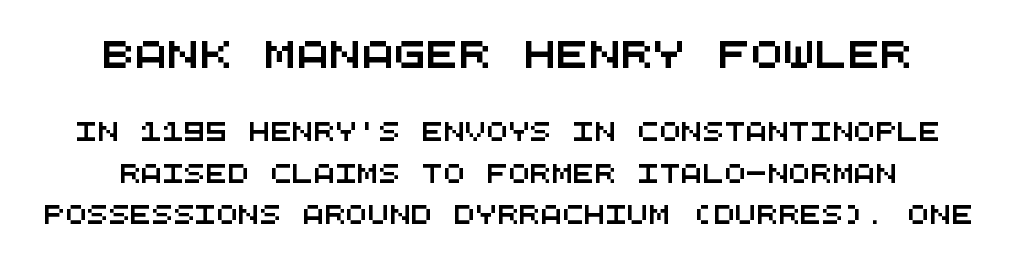
The block of text is sparse from top to bottom, with ample space between rows. These two chunks differ in scale, with the top chunk taking the larger measure. Plain, unruled lines of type. You could call the tracking neutral — neither tight nor loose.
